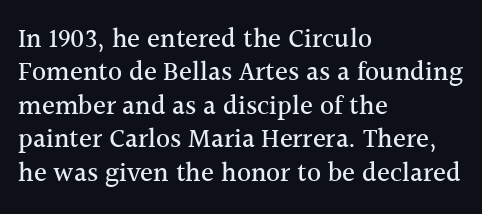
The specimen reads as upright at a glance. The words here are not underlined. Horizontal alignment here is leftward, the default for most running prose. The gaps between neighbouring characters are ordinary and unremarkable.
